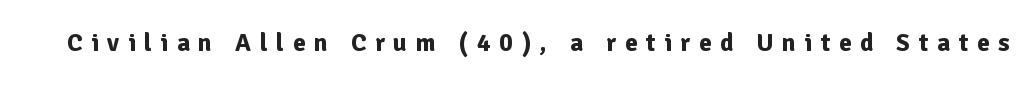
{"italic": "no", "bold": "yes", "underline": "no", "letter_spacing": "wide", "letter_spacing_em": 0.35, "glyph_px": 25}
